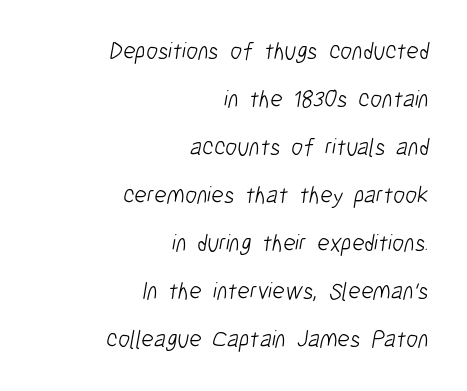
Each word holds together tightly as a unit, with standard inter-letter gaps. Baseline-to-baseline distance is far greater than the letter height. The face looks like a standard text weight, possibly lighter. A bare baseline throughout the passage. Teacher's note: observe the even right margin — that is flush-right alignment.
